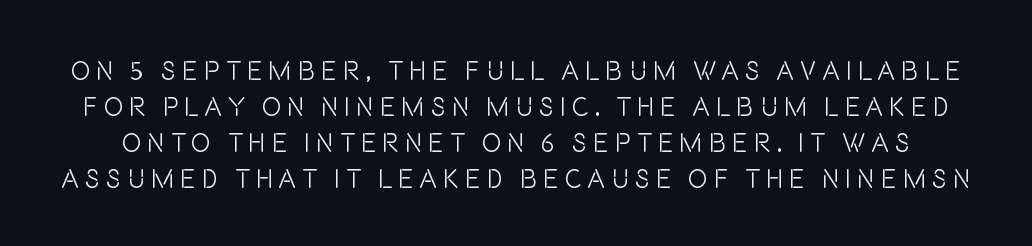
Q: Is the text bold? A: No.
Q: Is the text italic (slanted)? A: No, it is upright.
Q: Is the text underlined? A: No.
Q: Is the spacing between letters normal or unusually wide? A: Unusually wide.
Q: Is the spacing between lines tight, normal or loose? A: Normal.
